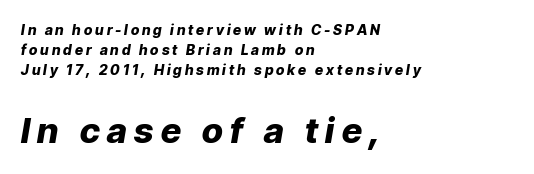
{"italic": "yes", "lean": "right", "slant_degrees": 9, "bold": "yes", "weight": "heavy", "width": "normal", "stroke_contrast": "low", "x_height": "medium", "monospaced": "no", "underline": "no", "align": "left", "line_spacing": "normal", "line_spacing_ratio": 1.44, "letter_spacing": "wide", "letter_spacing_em": 0.21, "larger_block": "second", "size_ratio": 2.5, "glyph_px": 35}
